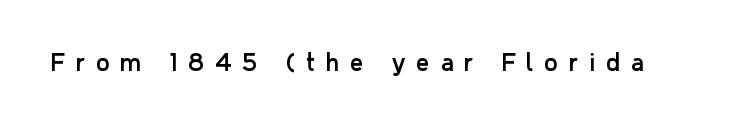
Lines of text with bare space underneath. Italic? Not at all — the glyphs are vertical. The rendering inserts visible extra space after every character.
